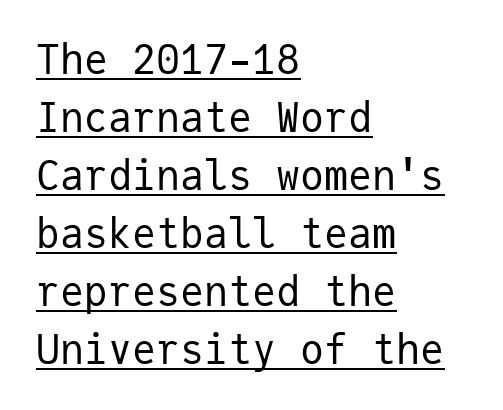
Q: Is the text bold? A: No.
Q: Is the text italic (slanted)? A: No, it is upright.
Q: Is the typeface a serif or a sans-serif typeface? A: Sans-serif.
Q: Is the text underlined? A: Yes.
Q: How is the paragraph aligned? A: Left-aligned.
Q: Is the spacing between letters normal or unusually wide? A: Normal.
Q: Is the spacing between lines tight, normal or loose? A: Normal.
Q: Width (condensed, normal, or wide)? A: Normal.
Q: Stroke contrast? A: Low.
Q: x-height? A: Medium.
Q: Monospaced? A: Yes.
